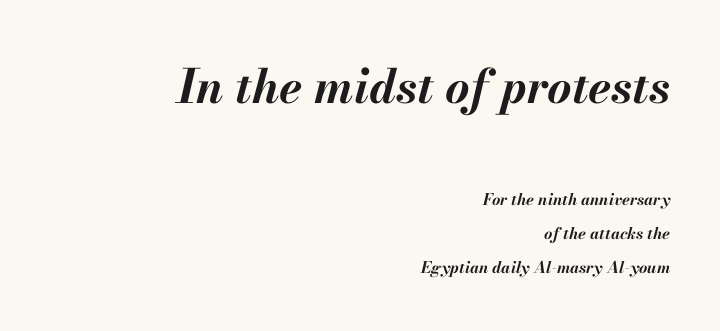
Looking at the ascenders, they clearly lean. The earlier block is typeset at a bigger size than the later block. The passage is arranged like a letterhead date or caption credit — flush right. Nobody drew a line under any word here. The sample has been set heavy, in full bold.
